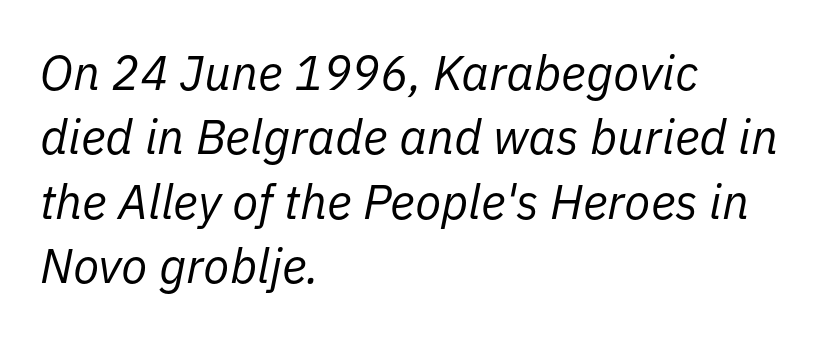
The lines sit at an ordinary, default distance from one another. Tracking value appears to be zero — textbook default spacing. Character widths vary here, with narrow letters taking less room than wide ones. These glyphs show unthickened strokes, regular width or finer. The rendering anchors every line to the left-hand side.
